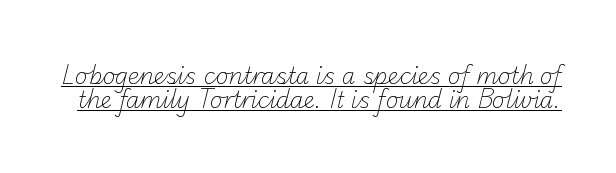
Q: Is the text bold? A: No.
Q: Is the text underlined? A: Yes.
Q: Is the spacing between letters normal or unusually wide? A: Normal.
Q: Is the spacing between lines tight, normal or loose? A: Tight.
